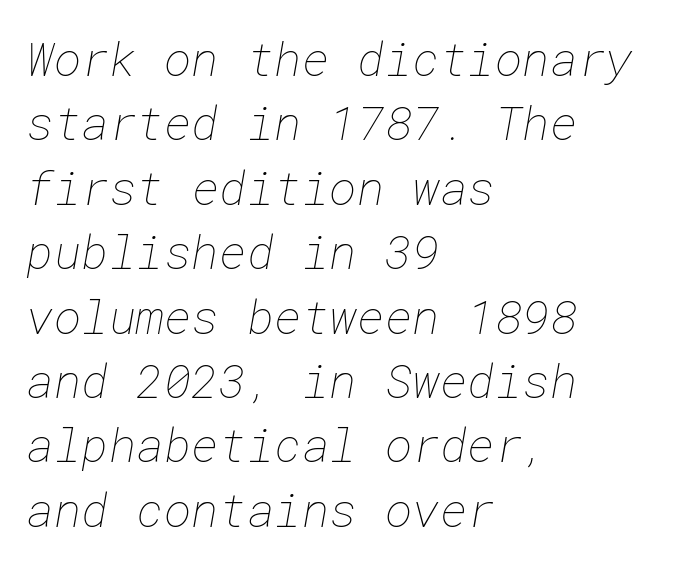
The image shows 47 px thin type; set left-aligned, normal line spacing (1.37x), normal letter spacing, not underlined; low stroke contrast and a medium x-height.
